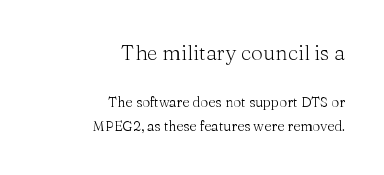
The image shows 21 px text type, upright; set right-aligned, line spacing 1.76x, normal letter spacing, not underlined; the first (top) block is 1.5x larger.
